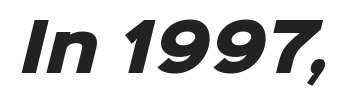
Tracking value appears to be zero — textbook default spacing. Set as a true bold cut, around the 700 mark. The baseline area is clear. The face used here is proportionally spaced, like ordinary book or web type.
